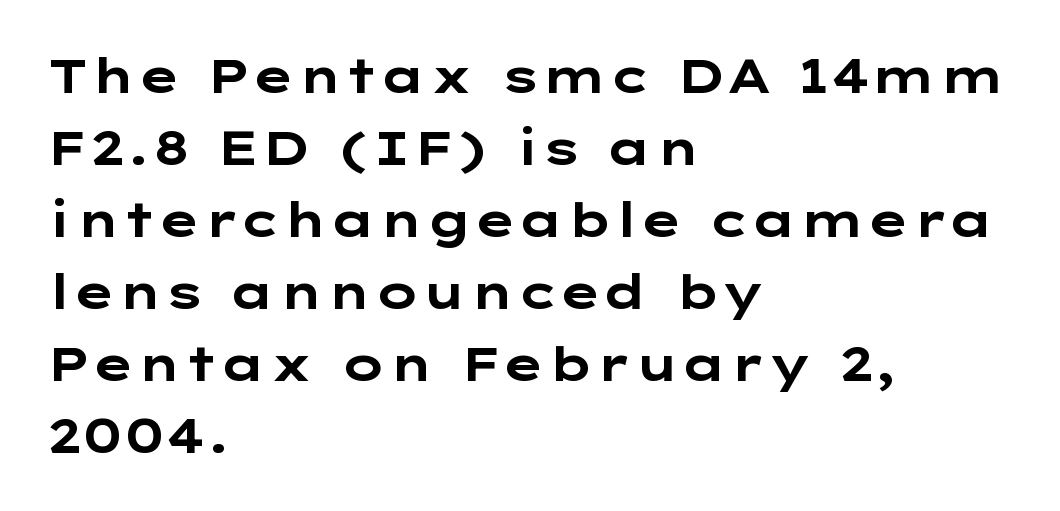
The image shows 47 px bold, wide sans-serif type, upright; set left-aligned, normal line spacing (1.53x), normal letter spacing, not underlined; low stroke contrast and a medium x-height.
